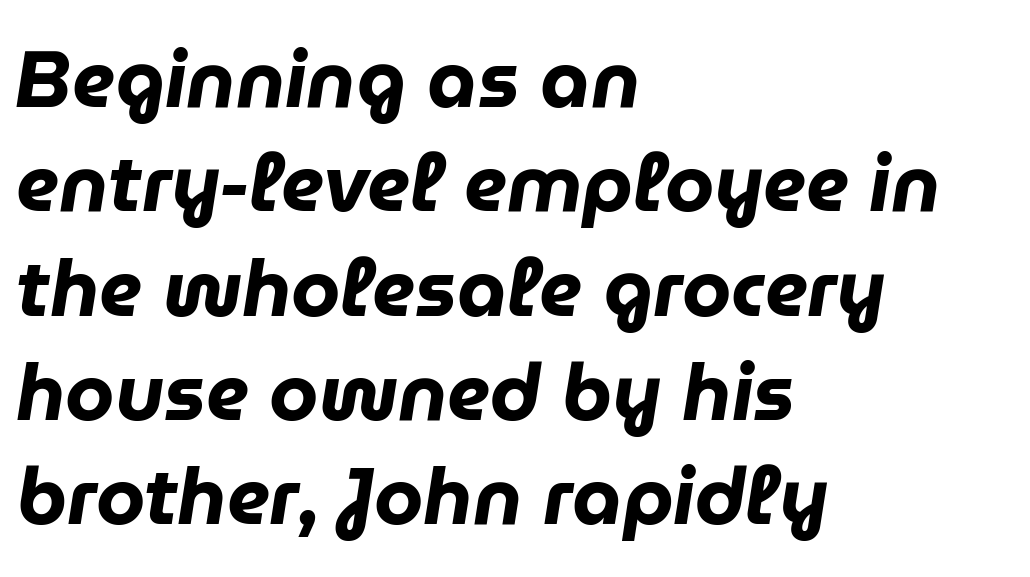
The image shows 79 px heavy type, italic (leaning right); set left-aligned, normal line spacing (1.32x), normal letter spacing, not underlined; low stroke contrast and a medium x-height.
